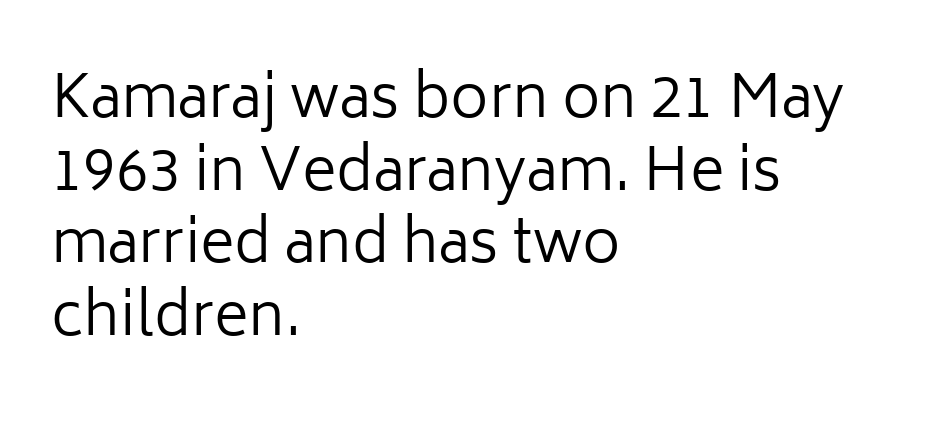
{"serif": "no", "italic": "no", "bold": "no", "weight": "regular", "width": "normal", "stroke_contrast": "low", "x_height": "medium", "monospaced": "no", "underline": "no", "align": "left", "line_spacing_ratio": 1.23, "letter_spacing": "normal", "letter_spacing_em": 0.0, "glyph_px": 59}
